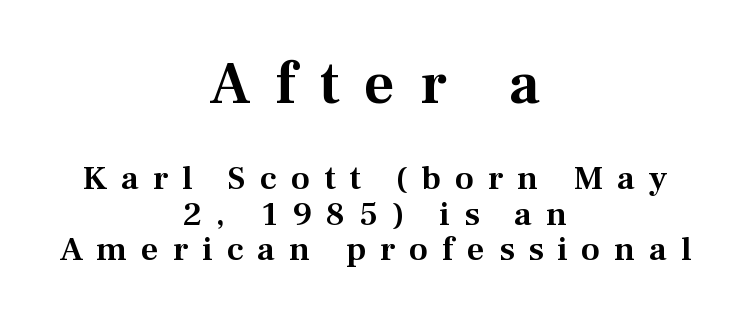
The image shows 60 px serif type, upright; set centered, tight line spacing (1.05x), unusually wide letter spacing (+0.41 em), not underlined; the first (top) block is 1.76x larger; medium stroke contrast and a medium x-height.
